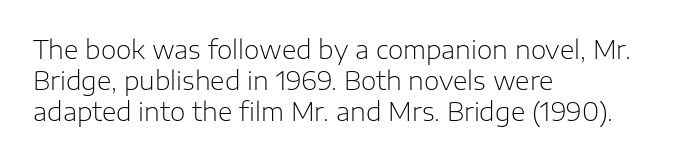
The image shows 25 px text type, upright; set left-aligned, normal line spacing (1.25x), normal letter spacing, not underlined.
